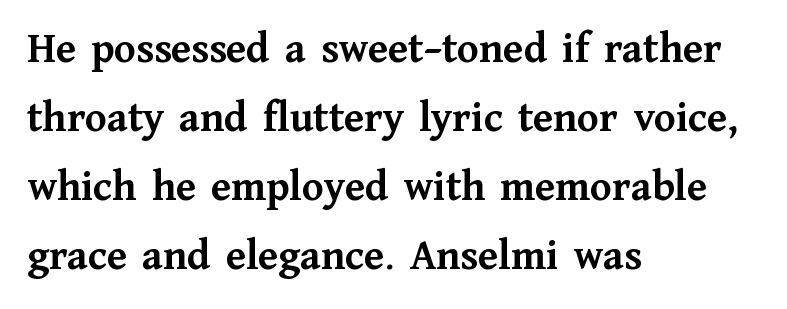
{"serif": "yes", "italic": "no", "bold": "yes", "weight": "semibold", "width": "normal", "stroke_contrast": "medium", "x_height": "medium", "monospaced": "no", "underline": "no", "align": "left", "line_spacing": "normal", "line_spacing_ratio": 1.57, "letter_spacing": "normal", "letter_spacing_em": 0.0, "glyph_px": 44}
